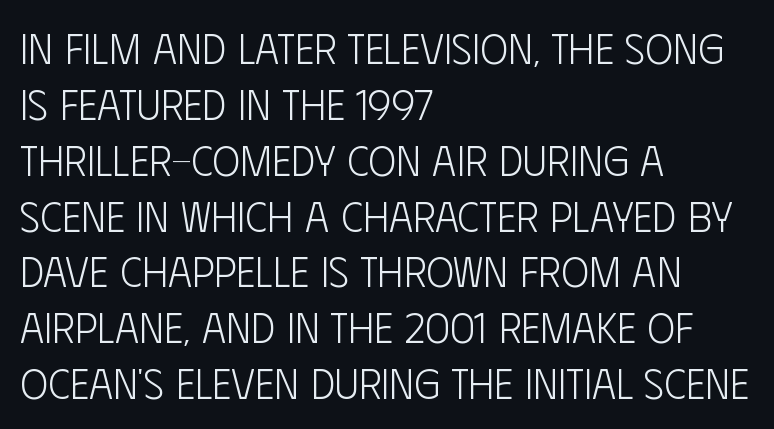
The image shows 42 px light, condensed sans-serif type, upright; set left-aligned, normal line spacing (1.33x), normal letter spacing, not underlined; low stroke contrast and a large x-height.
